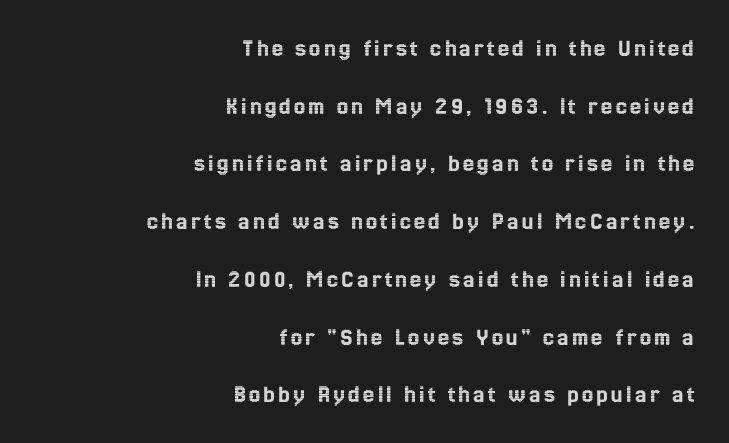
Q: Is the text italic (slanted)? A: No, it is upright.
Q: Is the text underlined? A: No.
Q: How is the paragraph aligned? A: Right-aligned.
Q: Is the spacing between lines tight, normal or loose? A: Loose.
